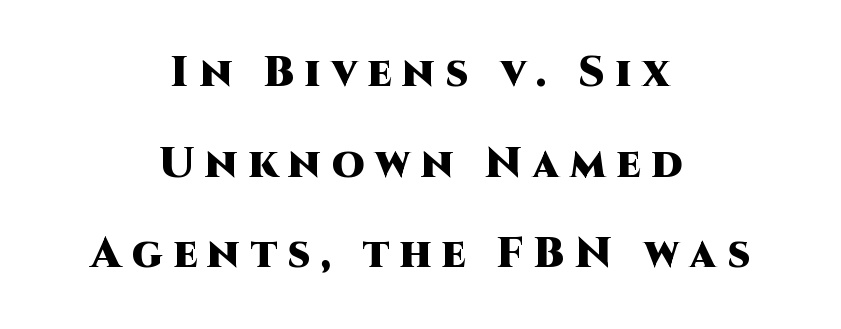
Is this a sans? Yes — the strokes have no serifs. The face used here is proportionally spaced, like ordinary book or web type. I'd describe the lettering as bold — thick and assertive. Underline: absent. The passage is arranged like a title page — every line centered.
